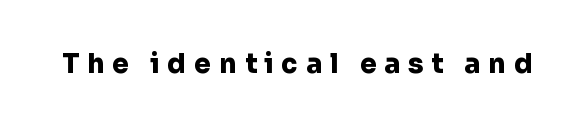
Characters remain perfectly vertical along every line. Caption: expanded tracking, letters set apart. Weight: bold. Descenders are the only things crossing below the line.
